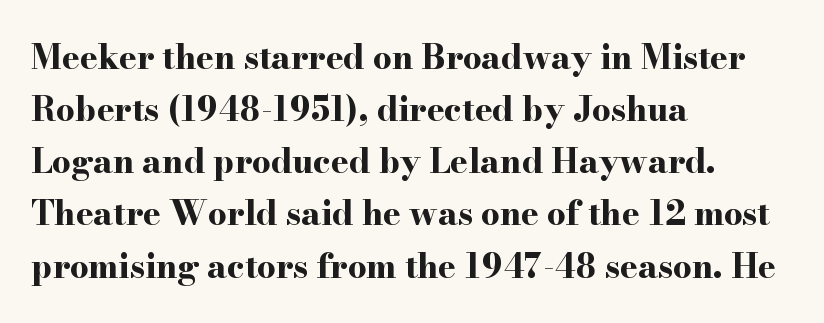
Q: Is the text bold? A: Yes.
Q: Is the text italic (slanted)? A: No, it is upright.
Q: Is the typeface a serif or a sans-serif typeface? A: Serif.
Q: Is the text underlined? A: No.
Q: How is the paragraph aligned? A: Left-aligned.
Q: Is the spacing between letters normal or unusually wide? A: Normal.
Q: Is the spacing between lines tight, normal or loose? A: Normal.
Q: Width (condensed, normal, or wide)? A: Wide.
Q: Stroke contrast? A: High.
Q: x-height? A: Small.
Q: Monospaced? A: No.
